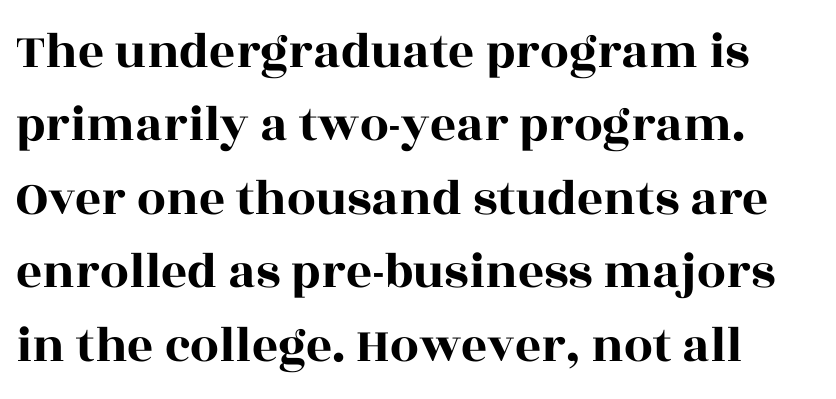
{"serif": "yes", "italic": "no", "width": "wide", "x_height": "large", "monospaced": "no", "underline": "no", "line_spacing": "normal", "line_spacing_ratio": 1.44, "letter_spacing": "normal", "letter_spacing_em": 0.0, "glyph_px": 51}
